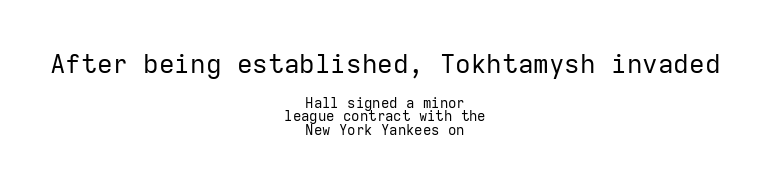
The image shows 26 px text type, upright; set centered, tight line spacing (0.99x), normal letter spacing, not underlined; the first (top) block is 1.86x larger.
